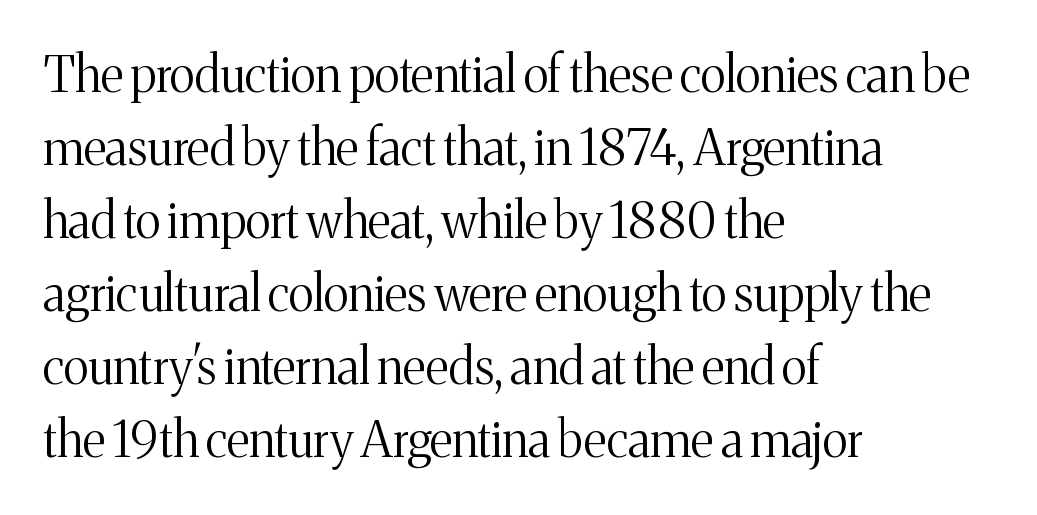
Leftover space on each line is placed entirely after the last word. The font sits on the lighter half of the weight spectrum, regular included. Rendered with straight, roman letterforms. These lines are composed in type with serifs. Characters follow at the spacing the type designer built in.
